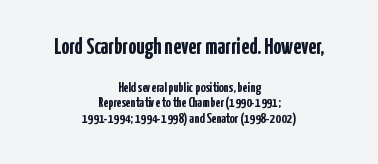
Q: Is the text bold? A: Yes.
Q: Is the text italic (slanted)? A: No, it is upright.
Q: Is the text underlined? A: No.
Q: How is the paragraph aligned? A: Centered.
Q: Is the spacing between letters normal or unusually wide? A: Normal.
Q: Is the spacing between lines tight, normal or loose? A: Tight.
Q: Which block of text is set in a larger size, the first (top) or the second (bottom)? A: The first (top) one.
